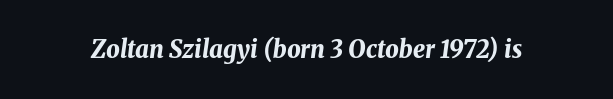
{"italic": "yes", "lean": "right", "slant_degrees": 8, "bold": "yes", "underline": "no", "letter_spacing": "normal", "letter_spacing_em": 0.0, "glyph_px": 24}
